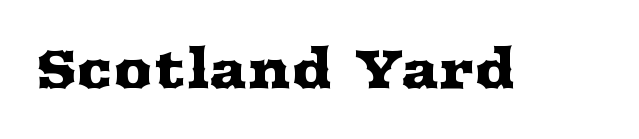
Q: Is the text italic (slanted)? A: No, it is upright.
Q: Is the typeface a serif or a sans-serif typeface? A: Serif.
Q: Is the text underlined? A: No.
Q: Is the spacing between letters normal or unusually wide? A: Normal.
Q: Width (condensed, normal, or wide)? A: Wide.
Q: Stroke contrast? A: Medium.
Q: x-height? A: Medium.
Q: Monospaced? A: No.
